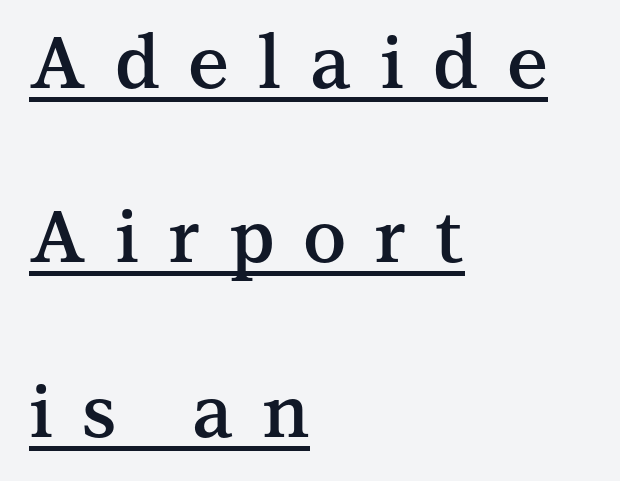
Posture: upright roman. The passage is arranged the way most books set body copy — flush left. A bit beefed up — I'd call it semibold rather than bold. Underlining? Definitely there.
